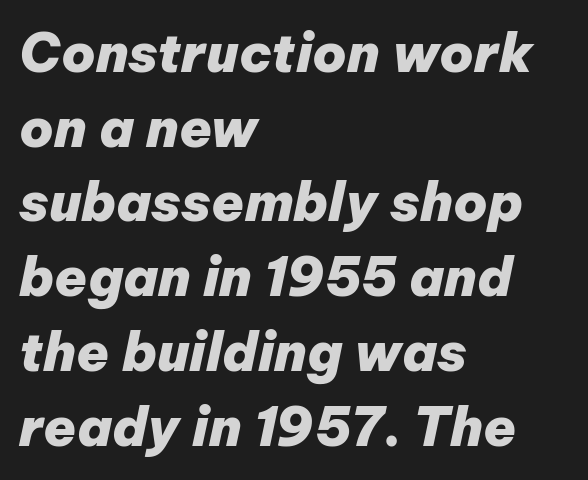
{"italic": "yes", "lean": "right", "slant_degrees": 12, "bold": "yes", "weight": "heavy", "width": "normal", "stroke_contrast": "low", "x_height": "medium", "monospaced": "no", "underline": "no", "align": "left", "line_spacing": "normal", "line_spacing_ratio": 1.41, "letter_spacing": "normal", "letter_spacing_em": 0.0, "glyph_px": 53}
